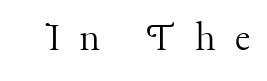
{"serif": "yes", "italic": "no", "bold": "no", "weight": "light", "width": "normal", "stroke_contrast": "low", "x_height": "medium", "monospaced": "no", "underline": "no", "letter_spacing": "wide", "letter_spacing_em": 0.44, "glyph_px": 43}
